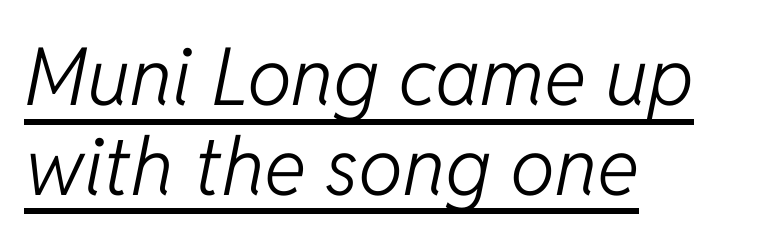
Q: Is the text bold? A: No.
Q: Is the text italic (slanted)? A: Yes, it leans right by about 11 degrees.
Q: Is the text underlined? A: Yes.
Q: How is the paragraph aligned? A: Left-aligned.
Q: Is the spacing between letters normal or unusually wide? A: Normal.
Q: Is the spacing between lines tight, normal or loose? A: Tight.
Q: Width (condensed, normal, or wide)? A: Normal.
Q: Stroke contrast? A: Low.
Q: x-height? A: Medium.
Q: Monospaced? A: No.
